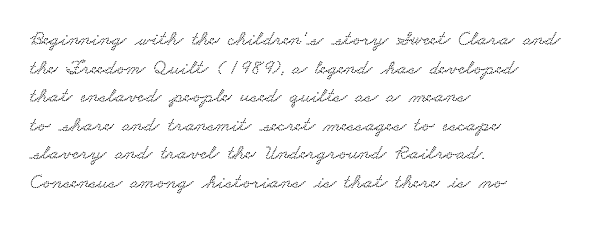
If you drew a ruler down the left edge, every line would touch it. Lines of text with bare space underneath. Regarding leading, the lines here are spaced in the standard way. Standard letterfit; no display-style spreading of the glyphs.
